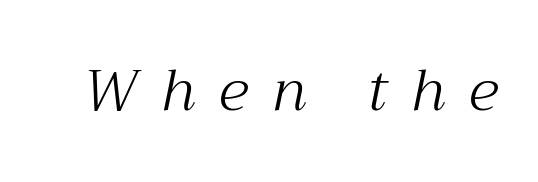
{"serif": "yes", "italic": "yes", "lean": "right", "slant_degrees": 12, "bold": "no", "weight": "light", "width": "normal", "stroke_contrast": "medium", "x_height": "medium", "monospaced": "no", "underline": "no", "letter_spacing": "wide", "letter_spacing_em": 0.41, "glyph_px": 57}
